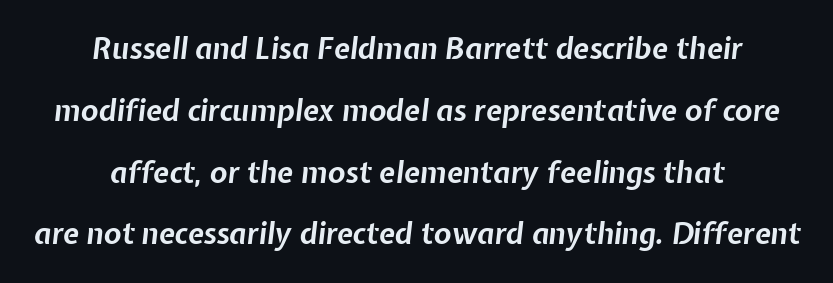
The image shows 29 px bold type, italic (leaning right); set centered, loose line spacing (2.13x), normal letter spacing, not underlined; low stroke contrast and a medium x-height.
